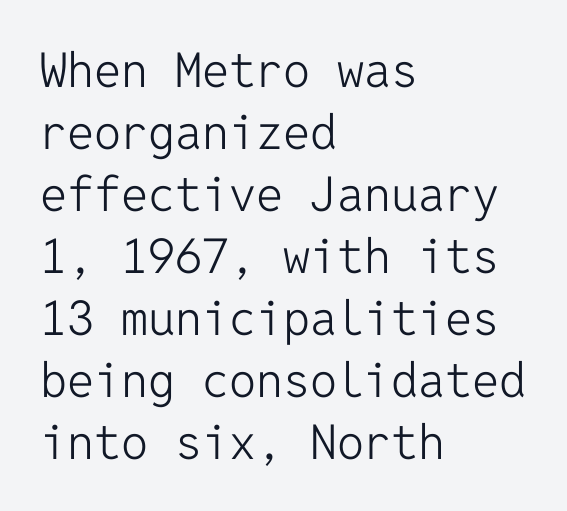
Q: Is the text bold? A: No.
Q: Is the text italic (slanted)? A: No, it is upright.
Q: Is the typeface a serif or a sans-serif typeface? A: Sans-serif.
Q: Is the text underlined? A: No.
Q: How is the paragraph aligned? A: Left-aligned.
Q: Is the spacing between letters normal or unusually wide? A: Normal.
Q: Is the spacing between lines tight, normal or loose? A: Normal.
Q: Width (condensed, normal, or wide)? A: Normal.
Q: Stroke contrast? A: Low.
Q: x-height? A: Medium.
Q: Monospaced? A: Yes.
